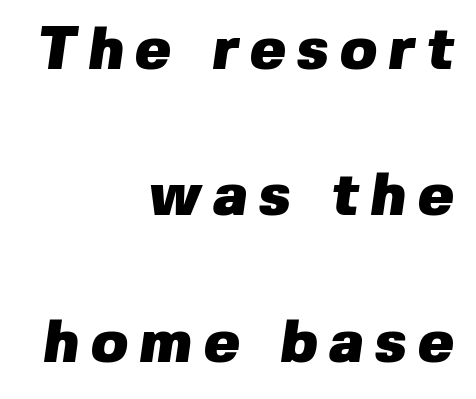
The image shows 60 px heavy sans-serif type; set right-aligned, loose line spacing (2.44x), not underlined; low stroke contrast and a medium x-height.
